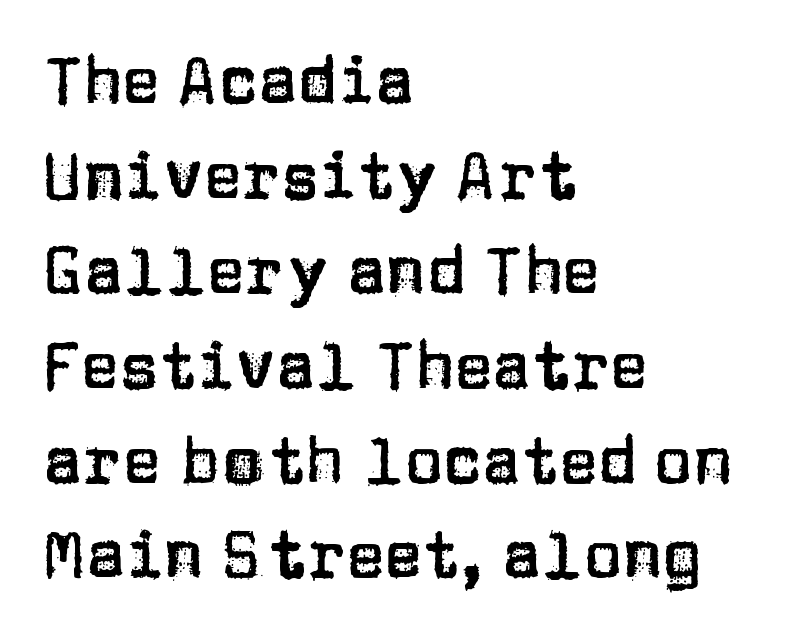
The image shows 65 px sans-serif type, upright; set left-aligned, normal line spacing (1.46x), normal letter spacing, not underlined; low stroke contrast and a large x-height.
